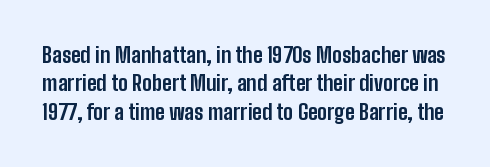
{"italic": "no", "bold": "yes", "underline": "no", "line_spacing": "normal", "line_spacing_ratio": 1.35, "letter_spacing": "normal", "letter_spacing_em": 0.0, "glyph_px": 21}
